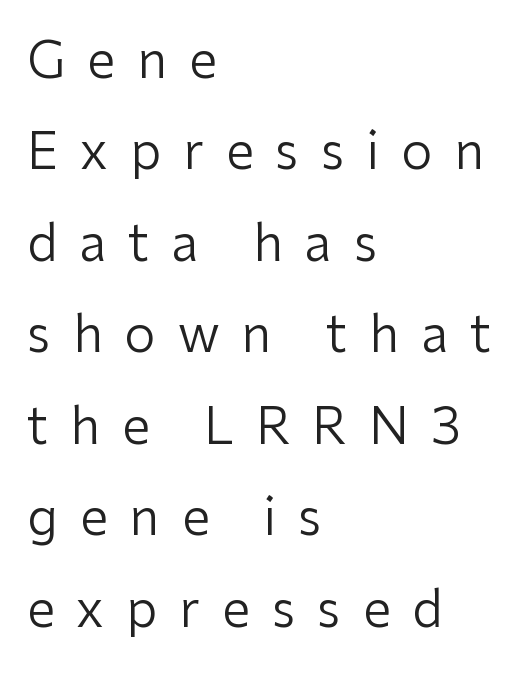
Is this a heavy cut? Hardly; it is regular or lighter. A student would call this left alignment; a typographer would say flush left, rag right. Words appear elongated and porous because spacing is wide. This sample has the flowing, uneven cadence of proportional lettering.
